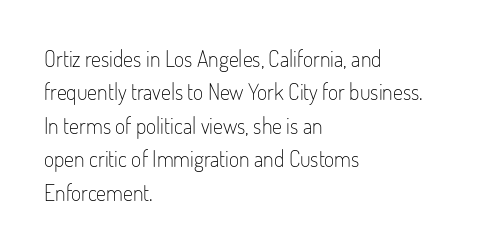
The image shows 22 px text type, upright; set left-aligned, normal line spacing (1.52x), normal letter spacing, not underlined.
